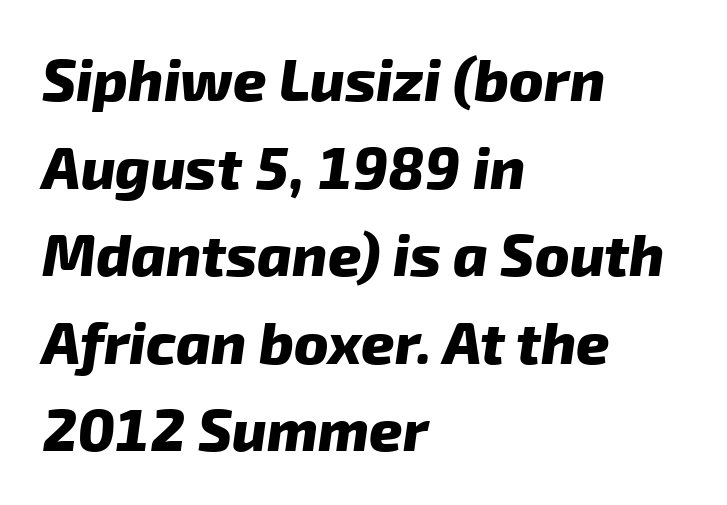
Q: Is the text bold? A: Yes.
Q: Is the typeface a serif or a sans-serif typeface? A: Sans-serif.
Q: Is the text underlined? A: No.
Q: How is the paragraph aligned? A: Left-aligned.
Q: Is the spacing between letters normal or unusually wide? A: Normal.
Q: Is the spacing between lines tight, normal or loose? A: Normal.
Q: Width (condensed, normal, or wide)? A: Normal.
Q: Stroke contrast? A: Low.
Q: x-height? A: Medium.
Q: Monospaced? A: No.
